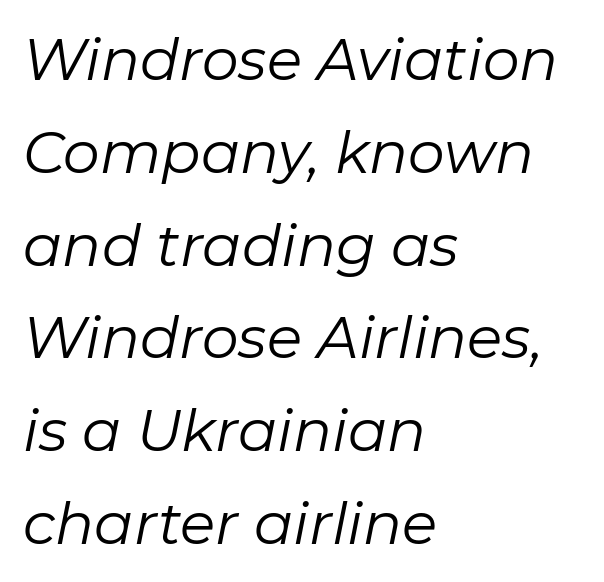
This reads as an unemphasized weight, regular at the heaviest. These lines stack with their left ends in a neat column. The letters sit at their default tracking, neither squeezed nor spread. Varying glyph widths throughout — classic text-font behaviour.
